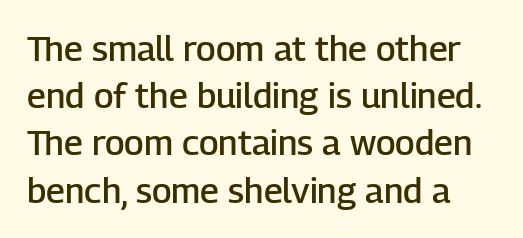
{"serif": "no", "italic": "no", "bold": "semi", "weight": "semibold", "width": "normal", "stroke_contrast": "low", "x_height": "medium", "monospaced": "no", "underline": "no", "line_spacing": "normal", "line_spacing_ratio": 1.35, "letter_spacing": "normal", "letter_spacing_em": 0.0, "glyph_px": 35}
